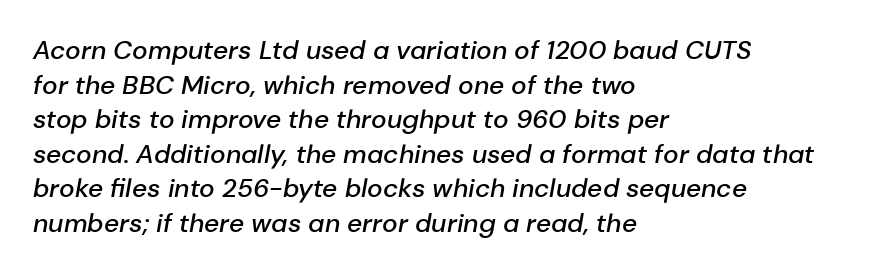
Weight check: semibold — heavier than regular, not quite bold. Designer's note — italics engaged. The vertical gap from one line to the next is medium. There is no visible air inserted between adjacent glyphs. The baseline area is clear. These lines are set flush left with a ragged right edge.
